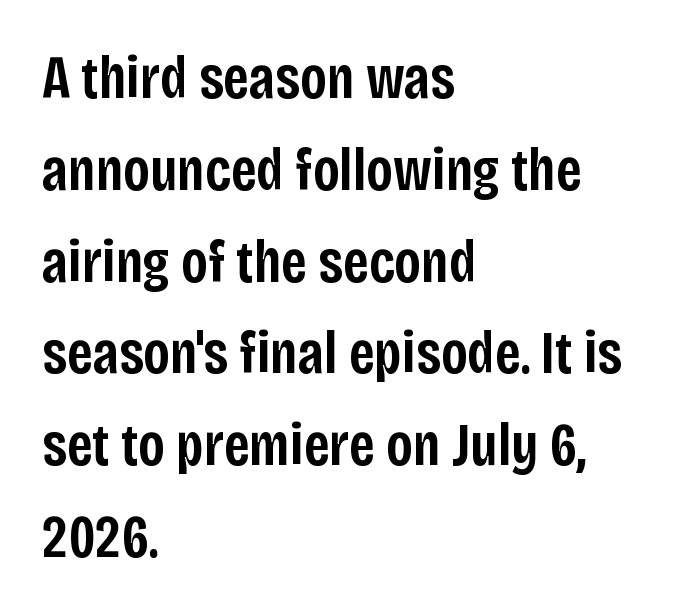
How are the letters spaced? Ordinarily, with no added tracking. Proportional: the letters do not fall into vertical columns. It's the straight-up-and-down kind of type. Type without underlining.
